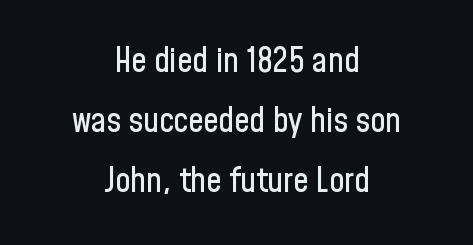
{"serif": "no", "italic": "no", "width": "condensed", "stroke_contrast": "low", "x_height": "medium", "monospaced": "no", "underline": "no", "align": "center", "line_spacing_ratio": 1.77, "letter_spacing": "normal", "letter_spacing_em": 0.0, "glyph_px": 34}
